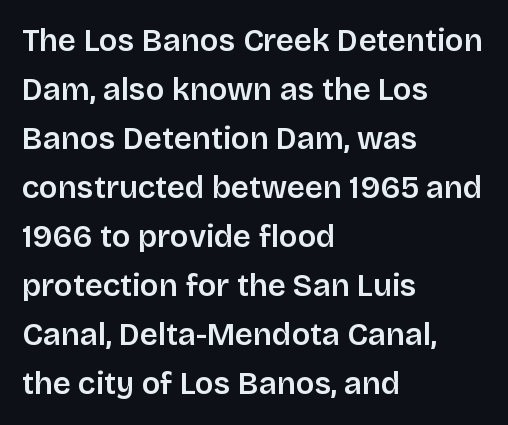
{"serif": "no", "italic": "no", "bold": "semi", "weight": "semibold", "width": "normal", "stroke_contrast": "low", "x_height": "large", "monospaced": "no", "underline": "no", "align": "left", "line_spacing": "normal", "line_spacing_ratio": 1.58, "letter_spacing": "normal", "letter_spacing_em": 0.0, "glyph_px": 31}
